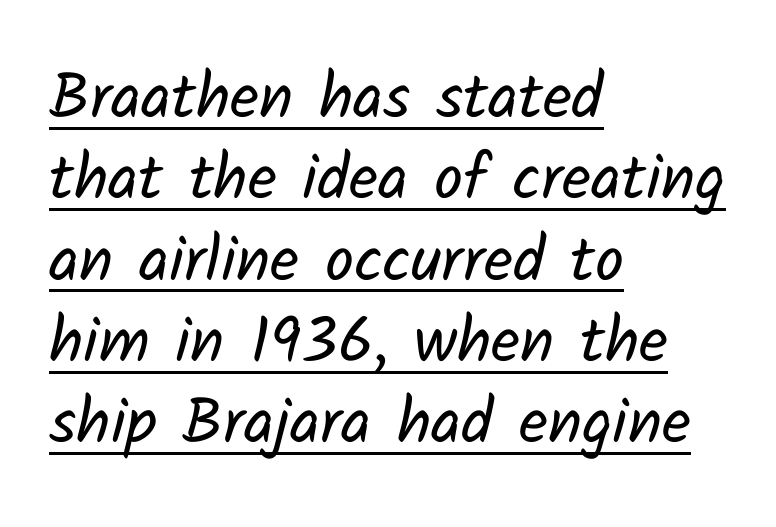
Q: Is the text bold? A: No.
Q: Is the typeface a serif or a sans-serif typeface? A: Sans-serif.
Q: Is the text underlined? A: Yes.
Q: How is the paragraph aligned? A: Left-aligned.
Q: Is the spacing between letters normal or unusually wide? A: Normal.
Q: Is the spacing between lines tight, normal or loose? A: Normal.
Q: Width (condensed, normal, or wide)? A: Normal.
Q: Stroke contrast? A: Low.
Q: x-height? A: Medium.
Q: Monospaced? A: No.
